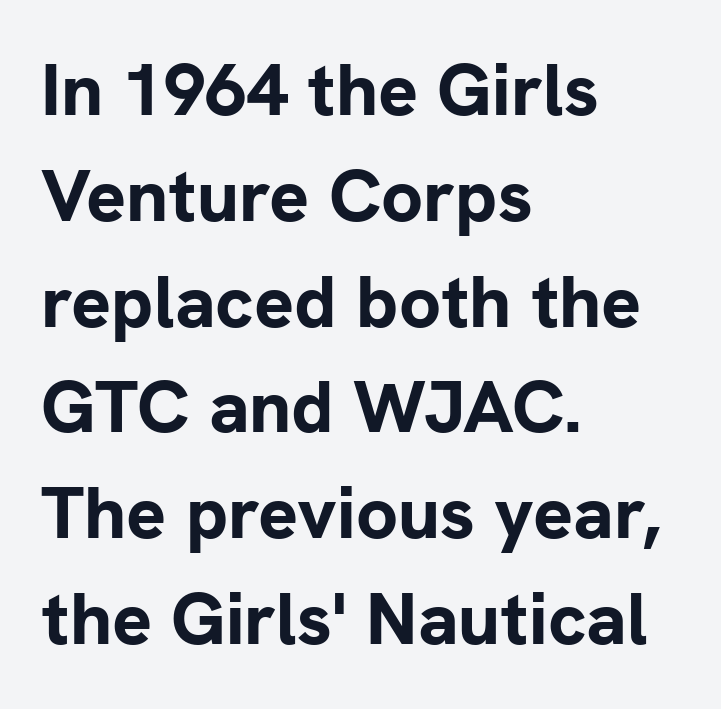
Q: Is the text bold? A: Yes.
Q: Is the text italic (slanted)? A: No, it is upright.
Q: Is the typeface a serif or a sans-serif typeface? A: Sans-serif.
Q: Is the text underlined? A: No.
Q: How is the paragraph aligned? A: Left-aligned.
Q: Is the spacing between letters normal or unusually wide? A: Normal.
Q: Is the spacing between lines tight, normal or loose? A: Normal.
Q: Width (condensed, normal, or wide)? A: Normal.
Q: Stroke contrast? A: Low.
Q: x-height? A: Medium.
Q: Monospaced? A: No.
